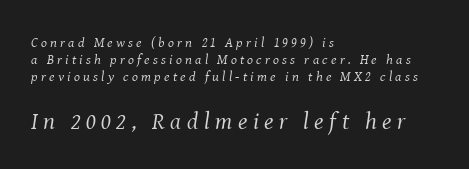
Q: Is the text bold? A: No.
Q: Is the text italic (slanted)? A: Yes, it leans right by about 8 degrees.
Q: Is the text underlined? A: No.
Q: How is the paragraph aligned? A: Left-aligned.
Q: Is the spacing between letters normal or unusually wide? A: Unusually wide.
Q: Which block of text is set in a larger size, the first (top) or the second (bottom)? A: The second (bottom) one.
